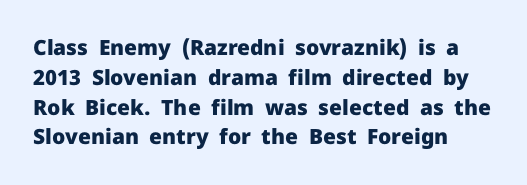
Tracking value appears to be zero — textbook default spacing. Typographic density is high because the face is bold. You can tell it's not italic because the verticals are truly vertical. Summary of vertical rhythm: regular, with standard interline spacing.
